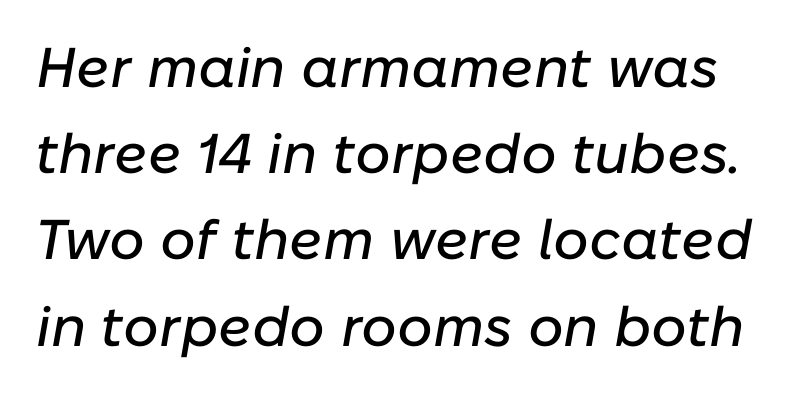
Q: Is the text italic (slanted)? A: Yes, it leans right by about 10 degrees.
Q: Is the text underlined? A: No.
Q: Is the spacing between letters normal or unusually wide? A: Normal.
Q: Is the spacing between lines tight, normal or loose? A: Normal.
Q: Width (condensed, normal, or wide)? A: Normal.
Q: Stroke contrast? A: Low.
Q: x-height? A: Medium.
Q: Monospaced? A: No.
